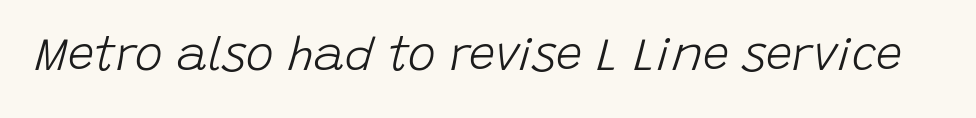
Q: Is the text bold? A: No.
Q: Is the text italic (slanted)? A: Yes, it leans right by about 15 degrees.
Q: Is the text underlined? A: No.
Q: Is the spacing between letters normal or unusually wide? A: Normal.
Q: Width (condensed, normal, or wide)? A: Normal.
Q: Stroke contrast? A: Low.
Q: x-height? A: Large.
Q: Monospaced? A: No.
